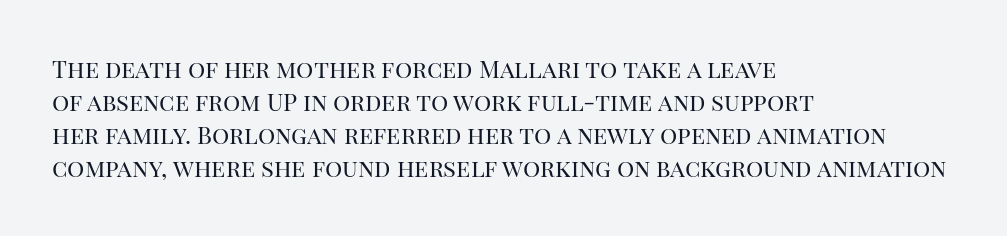
The image shows 24 px text type, upright; set left-aligned, normal line spacing (1.37x), normal letter spacing, not underlined.
